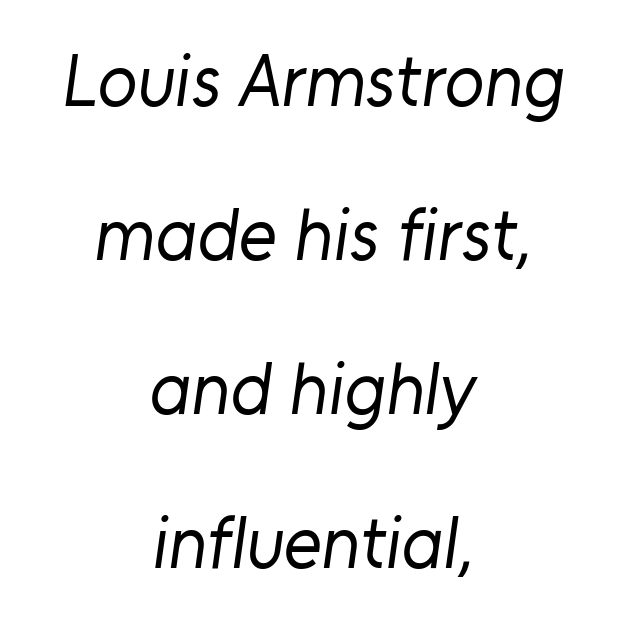
Q: Is the text bold? A: No.
Q: Is the typeface a serif or a sans-serif typeface? A: Sans-serif.
Q: Is the text underlined? A: No.
Q: How is the paragraph aligned? A: Centered.
Q: Is the spacing between letters normal or unusually wide? A: Normal.
Q: Is the spacing between lines tight, normal or loose? A: Loose.
Q: Width (condensed, normal, or wide)? A: Normal.
Q: Stroke contrast? A: Low.
Q: x-height? A: Medium.
Q: Monospaced? A: No.
